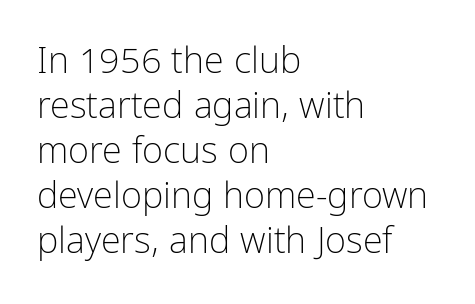
The image shows 36 px light, condensed sans-serif type, upright; set left-aligned, normal line spacing (1.25x), normal letter spacing, not underlined; low stroke contrast and a medium x-height.
